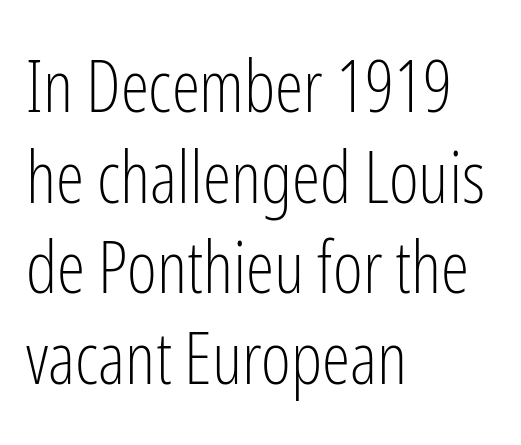
The image shows 72 px light, condensed sans-serif type, upright; set left-aligned, normal line spacing (1.26x), normal letter spacing, not underlined; low stroke contrast and a medium x-height.
